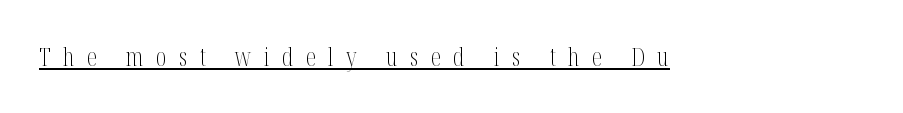
The image shows 25 px text type, upright; set unusually wide letter spacing (+0.5 em), underlined.
